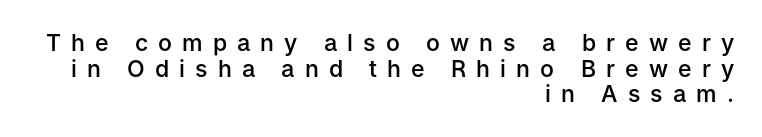
Q: Is the text bold? A: Semi-bold.
Q: Is the text italic (slanted)? A: No, it is upright.
Q: Is the text underlined? A: No.
Q: How is the paragraph aligned? A: Right-aligned.
Q: Is the spacing between letters normal or unusually wide? A: Unusually wide.
Q: Is the spacing between lines tight, normal or loose? A: Tight.
